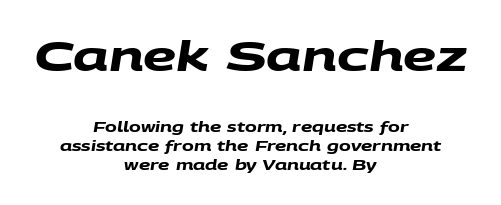
{"serif": "no", "bold": "yes", "weight": "heavy", "width": "wide", "stroke_contrast": "medium", "x_height": "large", "monospaced": "no", "underline": "no", "align": "center", "line_spacing": "normal", "line_spacing_ratio": 1.33, "letter_spacing": "normal", "letter_spacing_em": 0.0, "larger_block": "first", "size_ratio": 2.93, "glyph_px": 41}
